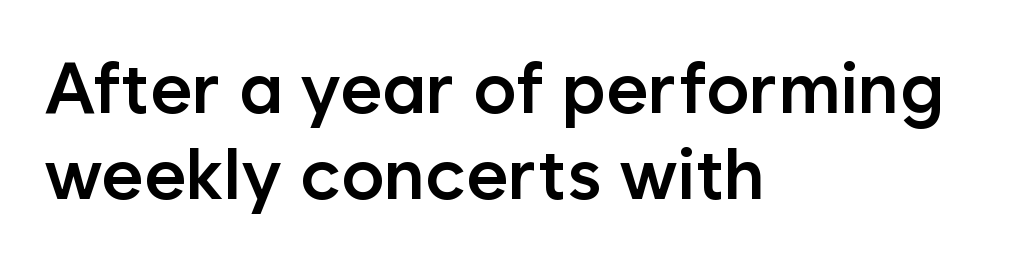
The image shows 72 px semibold sans-serif type, upright; set left-aligned, line spacing 1.2x, normal letter spacing, not underlined; low stroke contrast and a medium x-height.
